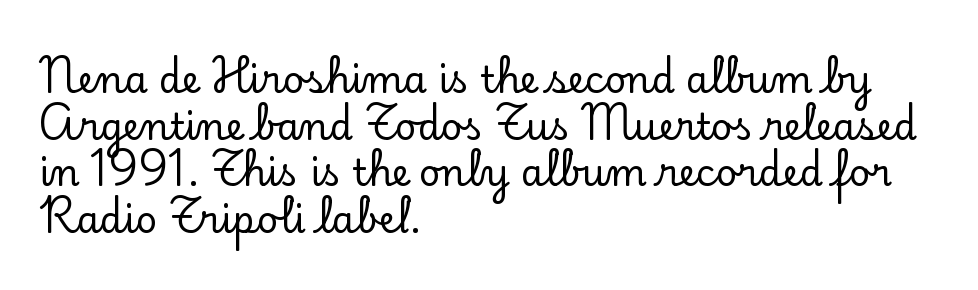
Q: Is the text italic (slanted)? A: No, it is upright.
Q: Is the typeface a serif or a sans-serif typeface? A: Serif.
Q: Is the text underlined? A: No.
Q: How is the paragraph aligned? A: Left-aligned.
Q: Is the spacing between letters normal or unusually wide? A: Normal.
Q: Is the spacing between lines tight, normal or loose? A: Normal.
Q: Width (condensed, normal, or wide)? A: Normal.
Q: Stroke contrast? A: Low.
Q: x-height? A: Small.
Q: Monospaced? A: No.
